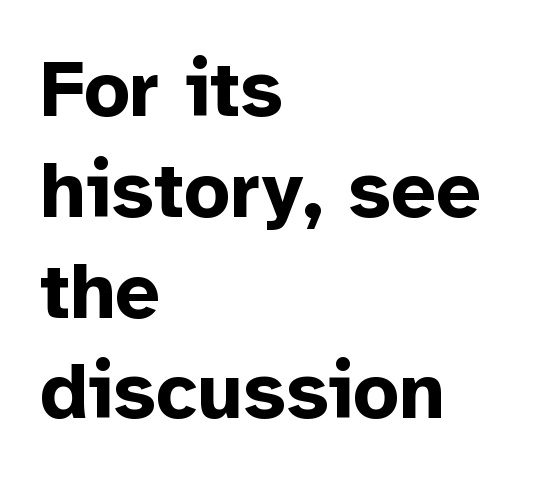
Q: Is the text bold? A: Yes.
Q: Is the text italic (slanted)? A: No, it is upright.
Q: Is the typeface a serif or a sans-serif typeface? A: Sans-serif.
Q: Is the text underlined? A: No.
Q: How is the paragraph aligned? A: Left-aligned.
Q: Is the spacing between letters normal or unusually wide? A: Normal.
Q: Is the spacing between lines tight, normal or loose? A: Normal.
Q: Width (condensed, normal, or wide)? A: Normal.
Q: Stroke contrast? A: Low.
Q: x-height? A: Medium.
Q: Monospaced? A: No.
